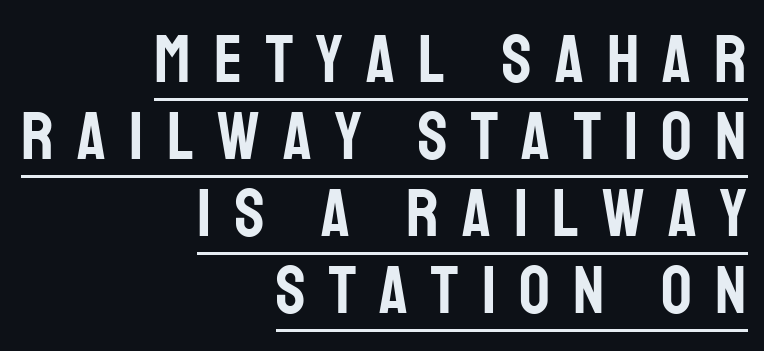
Q: Is the text italic (slanted)? A: No, it is upright.
Q: Is the typeface a serif or a sans-serif typeface? A: Sans-serif.
Q: Is the text underlined? A: Yes.
Q: How is the paragraph aligned? A: Right-aligned.
Q: Is the spacing between letters normal or unusually wide? A: Unusually wide.
Q: Is the spacing between lines tight, normal or loose? A: Tight.
Q: Width (condensed, normal, or wide)? A: Condensed.
Q: Stroke contrast? A: Low.
Q: x-height? A: Large.
Q: Monospaced? A: No.
